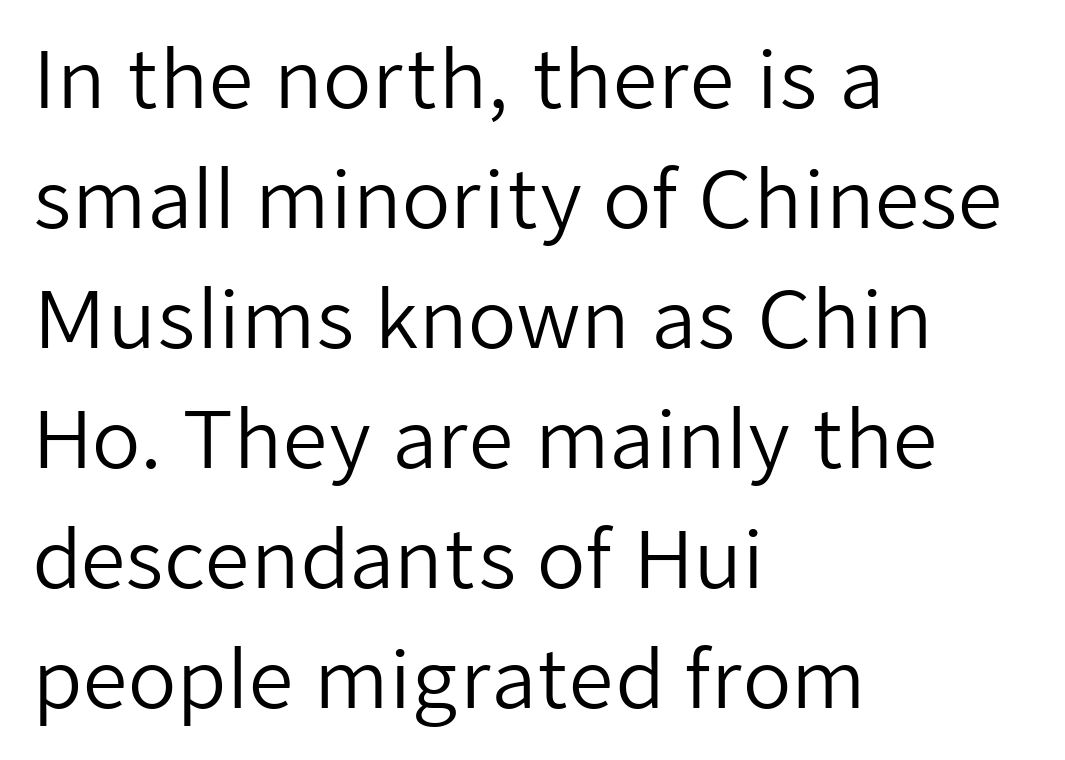
The image shows 79 px regular-weight sans-serif type, upright; set left-aligned, normal line spacing (1.52x), normal letter spacing, not underlined; low stroke contrast and a medium x-height.
